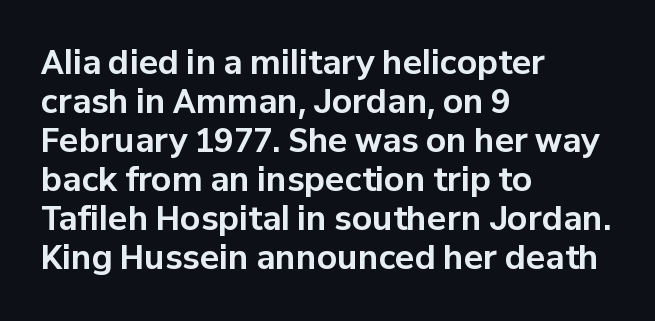
The image shows 32 px bold sans-serif type, upright; set left-aligned, line spacing 1.22x, normal letter spacing, not underlined; low stroke contrast and a medium x-height.
